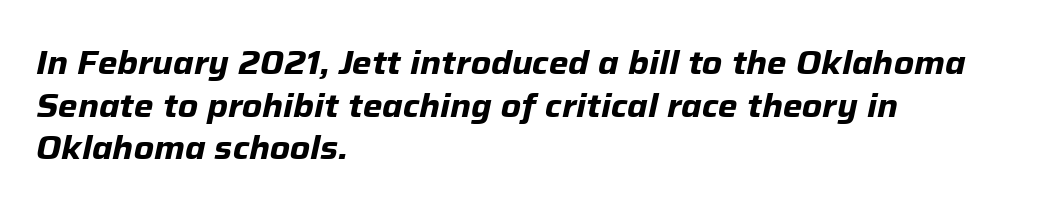
The image shows 33 px bold type, italic (leaning right); set left-aligned, normal line spacing (1.29x), normal letter spacing, not underlined; low stroke contrast and a medium x-height.
